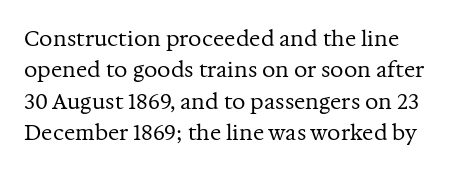
{"italic": "no", "bold": "no", "underline": "no", "align": "left", "line_spacing": "normal", "line_spacing_ratio": 1.49, "letter_spacing": "normal", "letter_spacing_em": 0.0, "glyph_px": 21}
